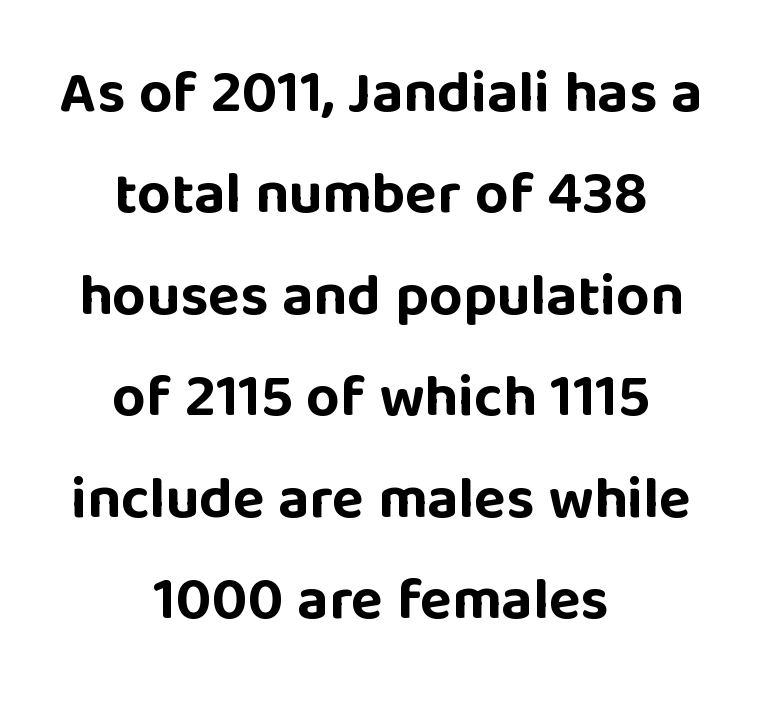
Q: Is the text bold? A: Yes.
Q: Is the text italic (slanted)? A: No, it is upright.
Q: Is the typeface a serif or a sans-serif typeface? A: Sans-serif.
Q: Is the text underlined? A: No.
Q: How is the paragraph aligned? A: Centered.
Q: Is the spacing between letters normal or unusually wide? A: Normal.
Q: Width (condensed, normal, or wide)? A: Normal.
Q: Stroke contrast? A: Low.
Q: x-height? A: Large.
Q: Monospaced? A: No.
